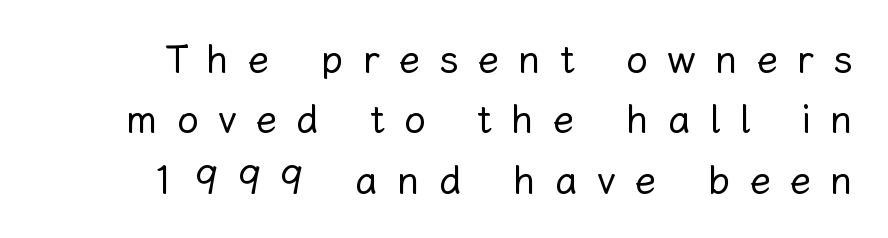
Q: Is the text bold? A: No.
Q: Is the text italic (slanted)? A: No, it is upright.
Q: Is the text underlined? A: No.
Q: Is the spacing between letters normal or unusually wide? A: Unusually wide.
Q: Is the spacing between lines tight, normal or loose? A: Normal.
Q: Width (condensed, normal, or wide)? A: Normal.
Q: Stroke contrast? A: Low.
Q: x-height? A: Medium.
Q: Monospaced? A: No.
